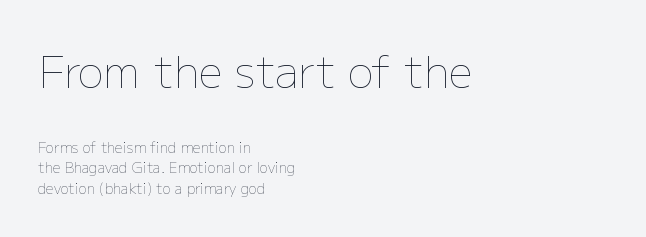
The image shows 43 px thin type, upright; set left-aligned, normal line spacing (1.47x), normal letter spacing, not underlined; the first (top) block is 3.07x larger; low stroke contrast and a medium x-height.
